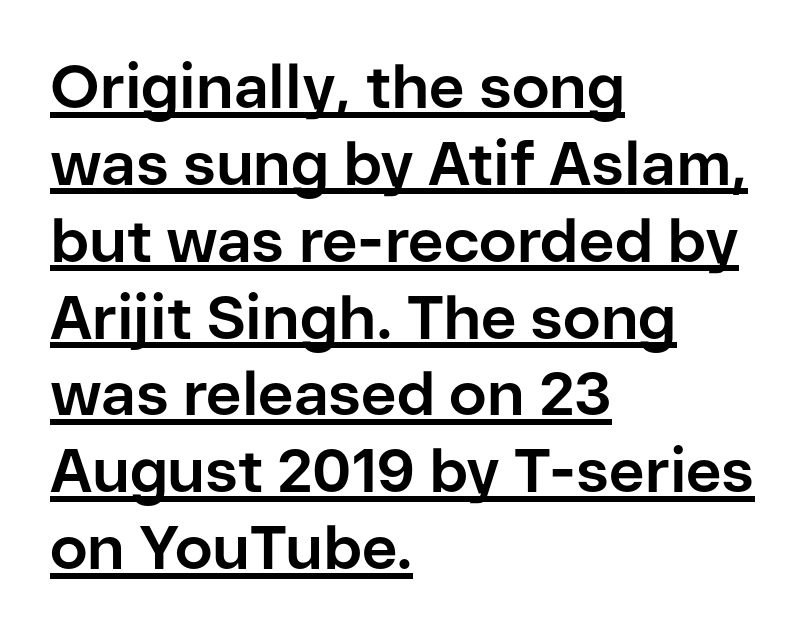
The image shows 61 px bold sans-serif type, upright; set left-aligned, normal line spacing (1.26x), normal letter spacing, underlined; low stroke contrast and a medium x-height.
